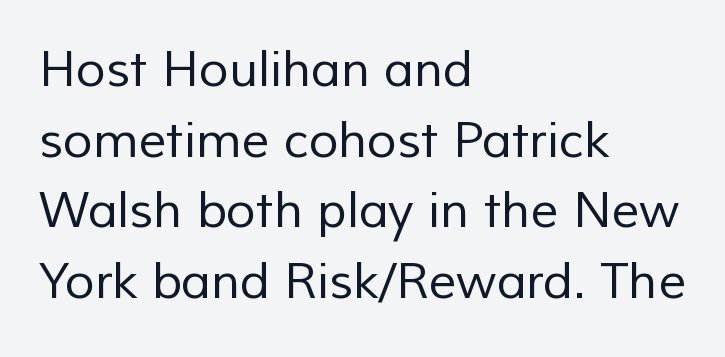
Q: Is the text bold? A: No.
Q: Is the typeface a serif or a sans-serif typeface? A: Sans-serif.
Q: Is the text underlined? A: No.
Q: How is the paragraph aligned? A: Left-aligned.
Q: Is the spacing between letters normal or unusually wide? A: Normal.
Q: Is the spacing between lines tight, normal or loose? A: Normal.
Q: Width (condensed, normal, or wide)? A: Normal.
Q: Stroke contrast? A: Low.
Q: x-height? A: Medium.
Q: Monospaced? A: No.
